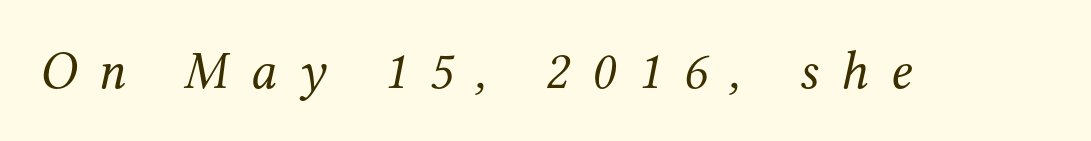
The image shows 54 px regular-weight serif type, italic (leaning right); set unusually wide letter spacing (+0.41 em), not underlined; medium stroke contrast and a medium x-height.
